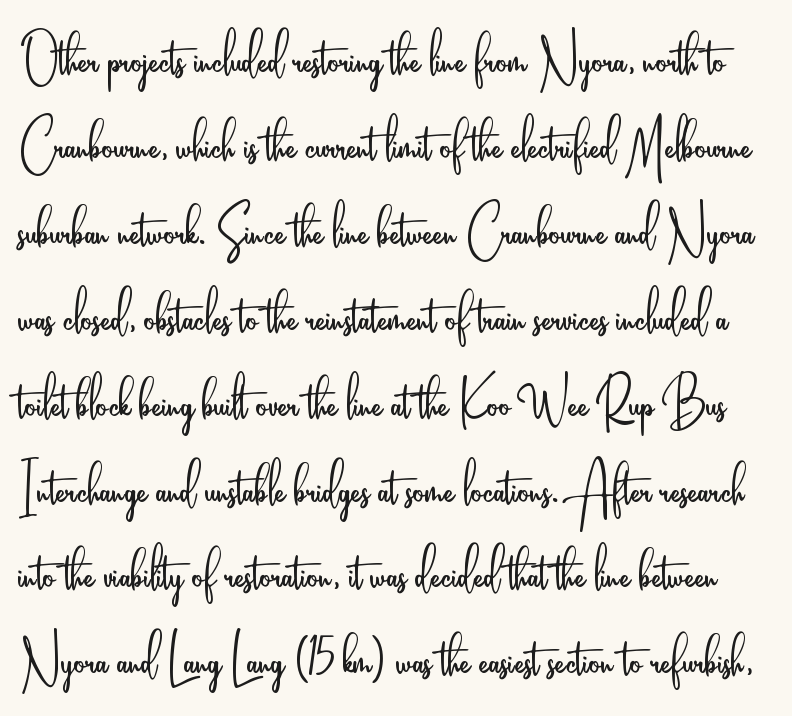
Q: Is the text bold? A: No.
Q: Is the typeface a serif or a sans-serif typeface? A: Sans-serif.
Q: Is the text underlined? A: No.
Q: Is the spacing between letters normal or unusually wide? A: Normal.
Q: Width (condensed, normal, or wide)? A: Condensed.
Q: Stroke contrast? A: Low.
Q: x-height? A: Small.
Q: Monospaced? A: No.
